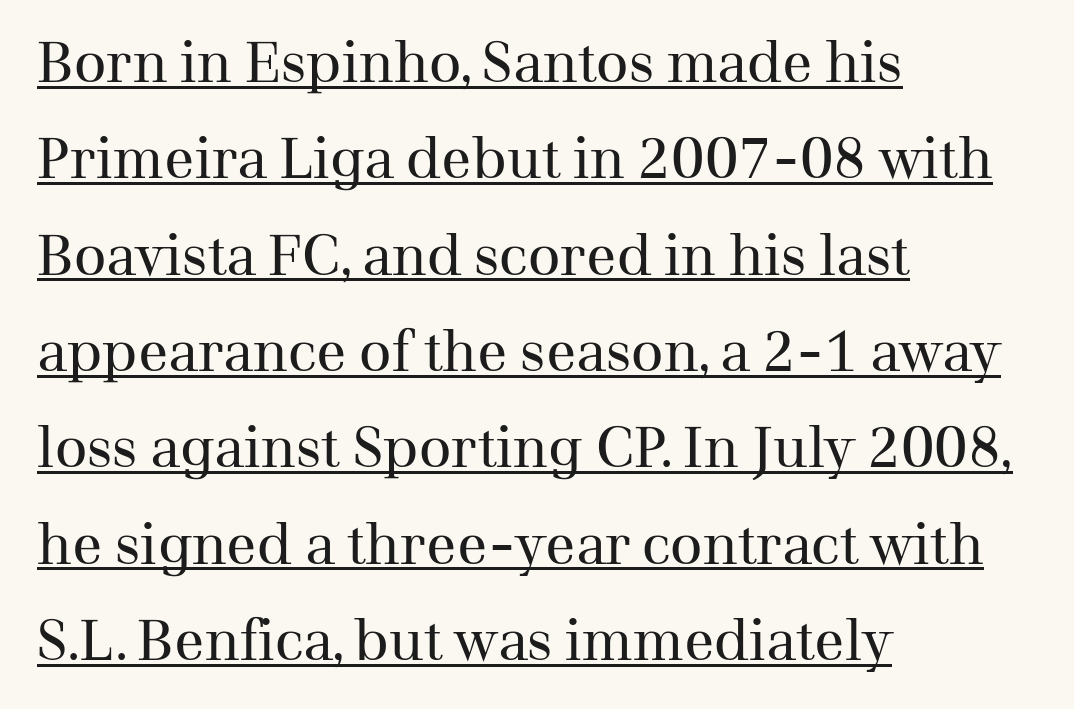
The image shows 56 px regular-weight serif type, upright; set left-aligned, line spacing 1.72x, normal letter spacing, underlined; medium stroke contrast and a medium x-height.
